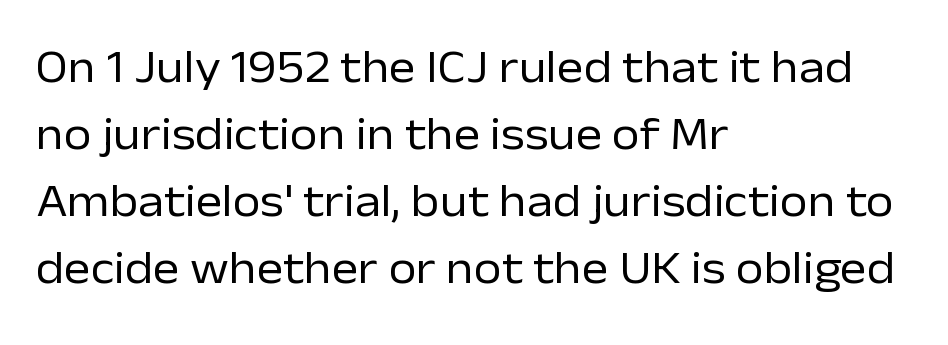
Interline gaps are of average width in this sample. These lines are rendered in a variable-pitch font. Nope, no serifs anywhere on these letters. No letter is thick-stroked: the sample isn't bold. Nothing unusual about the tracking: characters are spaced as the font intends. The lines in this sample share a left origin and differ only in where they stop.
